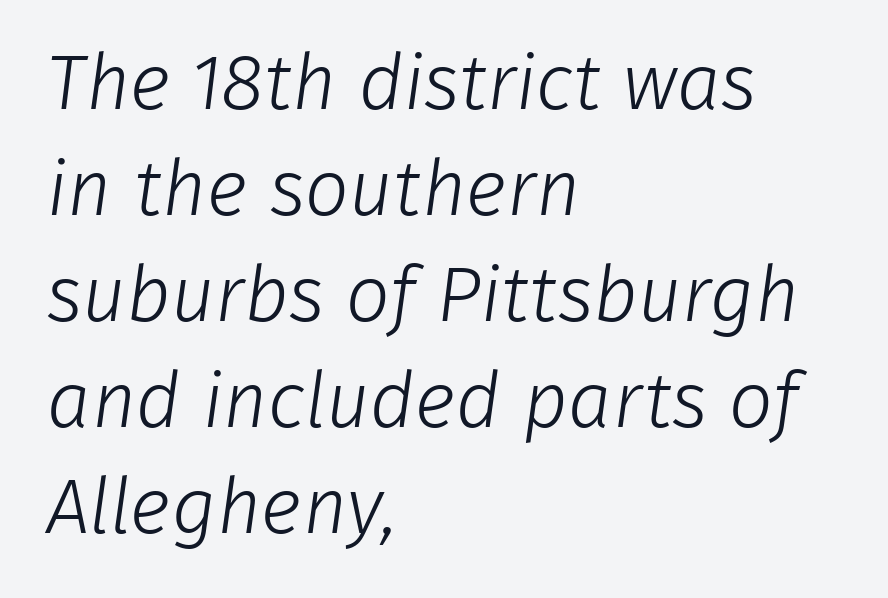
The image shows 78 px light sans-serif type; set left-aligned, normal line spacing (1.36x), normal letter spacing, not underlined; low stroke contrast and a medium x-height.
